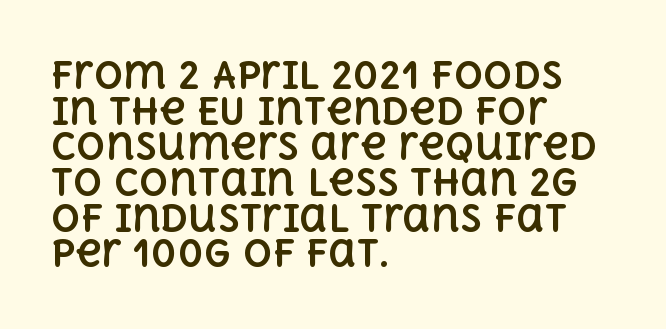
{"italic": "no", "bold": "yes", "weight": "bold", "width": "normal", "x_height": "large", "monospaced": "no", "underline": "no", "align": "left", "line_spacing": "tight", "line_spacing_ratio": 0.99, "letter_spacing": "normal", "letter_spacing_em": 0.0, "glyph_px": 36}
